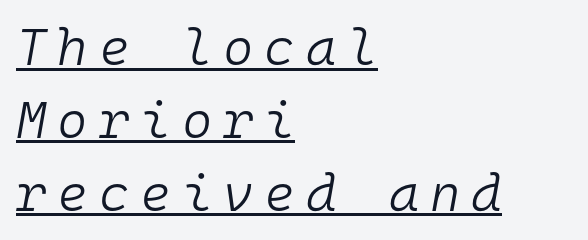
The image shows 52 px light type, italic (leaning right), monospaced; set left-aligned, normal line spacing (1.4x), unusually wide letter spacing (+0.21 em), underlined; low stroke contrast and a medium x-height.
